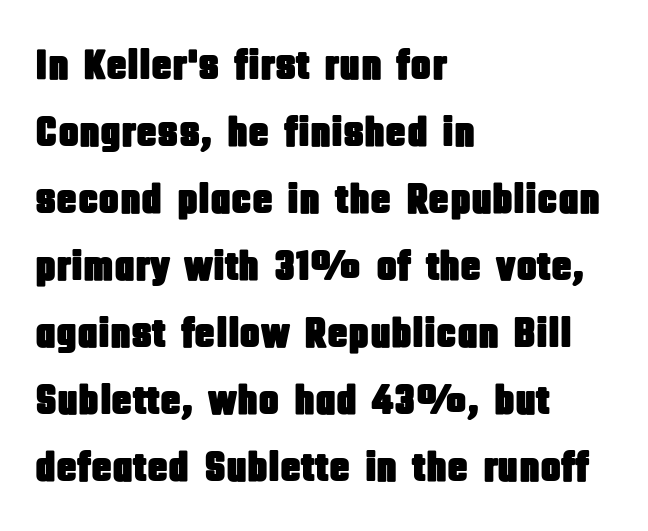
In terms of letterform style, serifs are entirely absent. The passage shown is typed in a proportional face where columns would drift. Italic? Not at all — the glyphs are vertical. Characters follow at the spacing the type designer built in.
